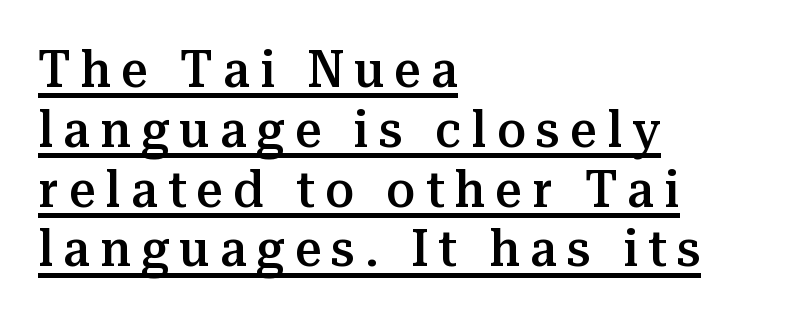
{"serif": "yes", "italic": "no", "bold": "semi", "weight": "semibold", "width": "normal", "stroke_contrast": "medium", "x_height": "medium", "monospaced": "no", "underline": "yes", "align": "left", "line_spacing": "tight", "line_spacing_ratio": 1.15, "letter_spacing": "wide", "letter_spacing_em": 0.2, "glyph_px": 52}
